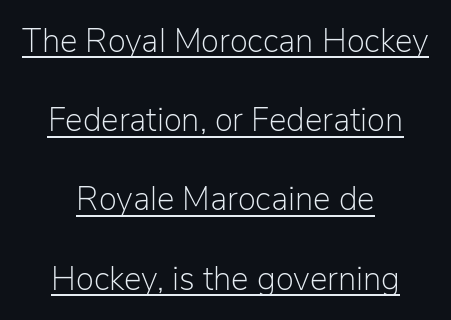
Q: Is the text bold? A: No.
Q: Is the text italic (slanted)? A: No, it is upright.
Q: Is the typeface a serif or a sans-serif typeface? A: Sans-serif.
Q: Is the text underlined? A: Yes.
Q: How is the paragraph aligned? A: Centered.
Q: Is the spacing between letters normal or unusually wide? A: Normal.
Q: Is the spacing between lines tight, normal or loose? A: Loose.
Q: Width (condensed, normal, or wide)? A: Normal.
Q: Stroke contrast? A: Low.
Q: x-height? A: Medium.
Q: Monospaced? A: No.
